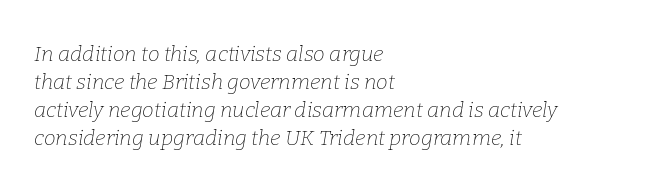
The rag falls on the right side of this text block. The strokes are not fattened; the text isn't bold. Rows of type keep a routine distance in the vertical direction. Letter spacing: default.
